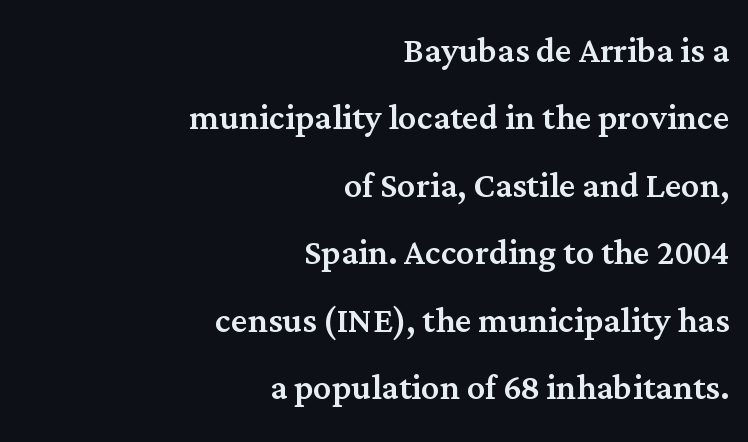
Only glyphs here, with clear space below each row. These lines keep a tight, regular rhythm from letter to letter. Typeset ragged left — the right edge is the straight one. The rendering uses natural spacing where letterforms have individual widths. Vertically, the passage feels balanced, rows spaced as you'd expect.
